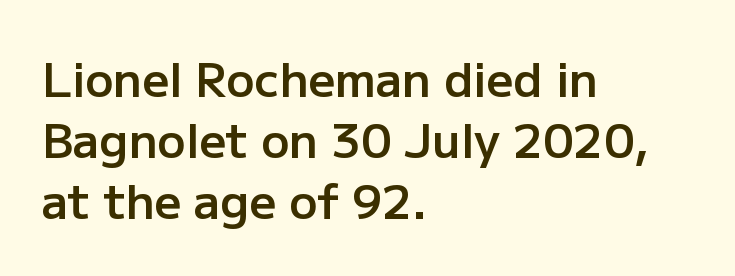
The image shows 47 px semibold sans-serif type, upright; set left-aligned, normal line spacing (1.3x), normal letter spacing, not underlined; low stroke contrast and a medium x-height.
